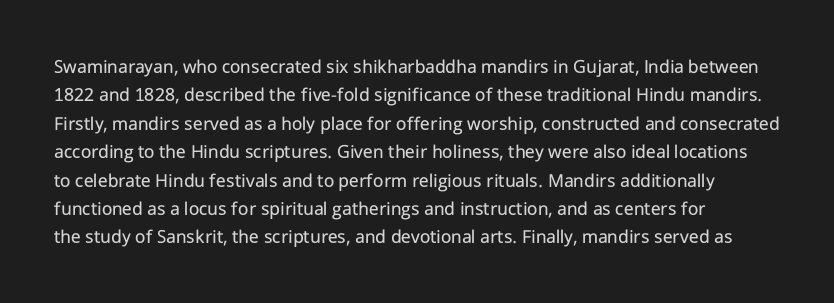
The image shows 20 px text type, upright; set left-aligned, normal line spacing (1.42x), normal letter spacing, not underlined.
